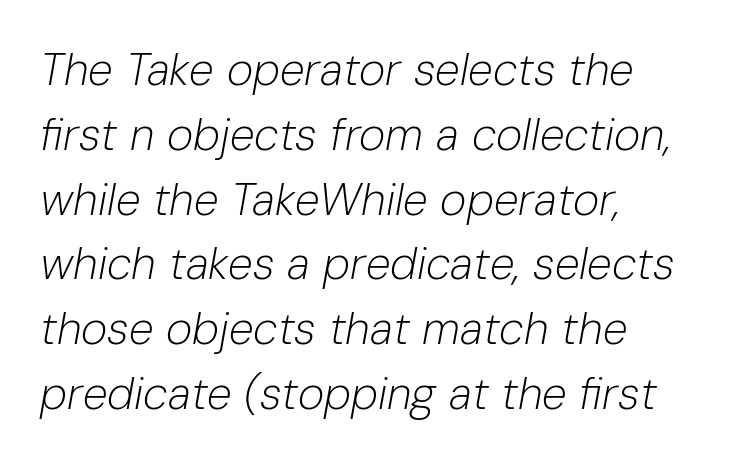
Q: Is the text bold? A: No.
Q: Is the text italic (slanted)? A: Yes, it leans right by about 10 degrees.
Q: Is the text underlined? A: No.
Q: How is the paragraph aligned? A: Left-aligned.
Q: Is the spacing between letters normal or unusually wide? A: Normal.
Q: Is the spacing between lines tight, normal or loose? A: Normal.
Q: Width (condensed, normal, or wide)? A: Normal.
Q: Stroke contrast? A: Low.
Q: x-height? A: Medium.
Q: Monospaced? A: No.
